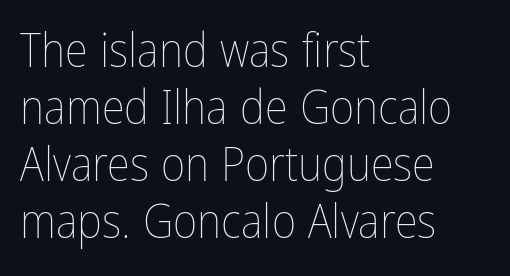
Q: Is the text bold? A: No.
Q: Is the text italic (slanted)? A: No, it is upright.
Q: Is the text underlined? A: No.
Q: How is the paragraph aligned? A: Left-aligned.
Q: Is the spacing between letters normal or unusually wide? A: Normal.
Q: Width (condensed, normal, or wide)? A: Condensed.
Q: Stroke contrast? A: Low.
Q: x-height? A: Medium.
Q: Monospaced? A: No.
